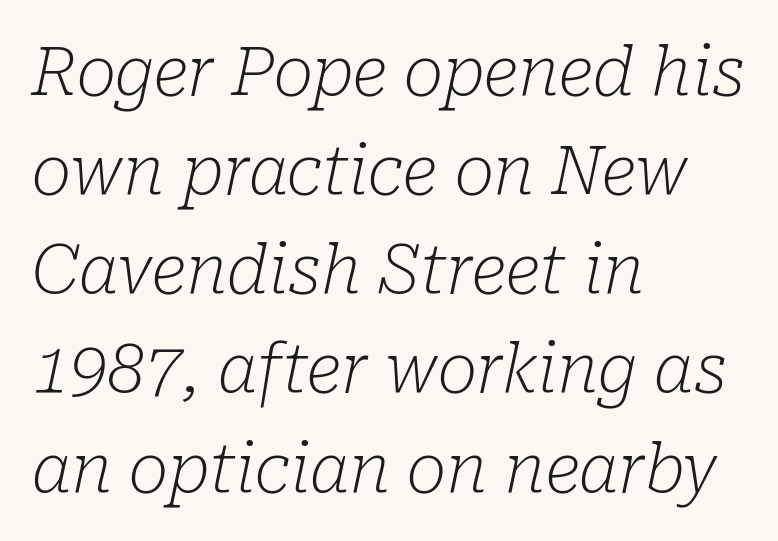
{"serif": "yes", "italic": "yes", "lean": "right", "slant_degrees": 10, "bold": "no", "weight": "light", "width": "normal", "stroke_contrast": "low", "x_height": "medium", "monospaced": "no", "underline": "no", "align": "left", "line_spacing": "normal", "line_spacing_ratio": 1.48, "letter_spacing": "normal", "letter_spacing_em": 0.0, "glyph_px": 67}
